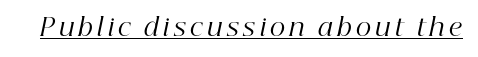
Caption: face not bold, strokes unweighted. This sample uses an oblique cut, with every glyph tilted off the vertical. A continuous stroke trails under the words, as in a hyperlink.
